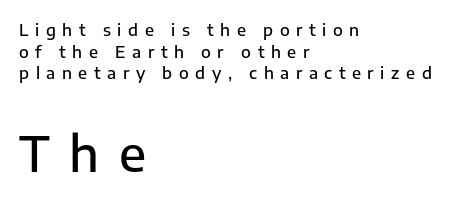
Each letter keeps its own natural width here, so spacing adapts to shape. Small over large — that's the arrangement of the two blocks here. Quick note: underline off. The line texture is sparse and dotted thanks to wide tracking. You can tell from the bare stems that sans-serif type was used.
